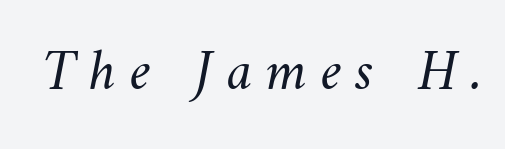
The image shows 59 px light type; set unusually wide letter spacing (+0.23 em), not underlined; medium stroke contrast and a small x-height.
